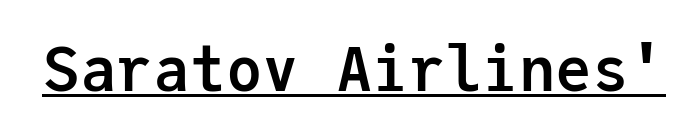
Q: Is the text bold? A: Yes.
Q: Is the text italic (slanted)? A: No, it is upright.
Q: Is the typeface a serif or a sans-serif typeface? A: Sans-serif.
Q: Is the text underlined? A: Yes.
Q: Is the spacing between letters normal or unusually wide? A: Normal.
Q: Width (condensed, normal, or wide)? A: Normal.
Q: Stroke contrast? A: Low.
Q: x-height? A: Medium.
Q: Monospaced? A: Yes.
